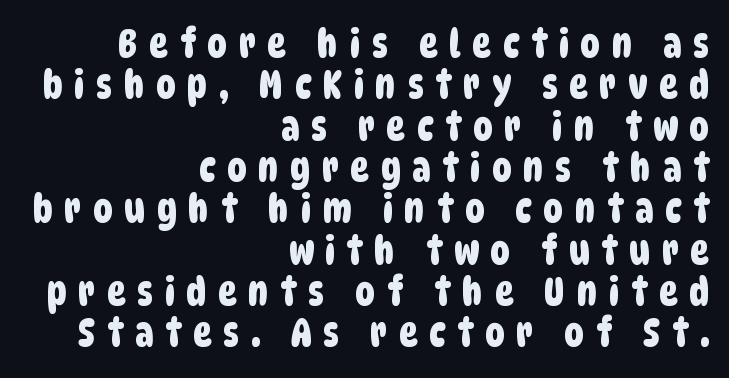
{"serif": "no", "width": "condensed", "stroke_contrast": "low", "x_height": "large", "monospaced": "no", "underline": "no", "align": "right", "line_spacing": "tight", "line_spacing_ratio": 1.06, "letter_spacing": "wide", "letter_spacing_em": 0.3, "glyph_px": 39}
